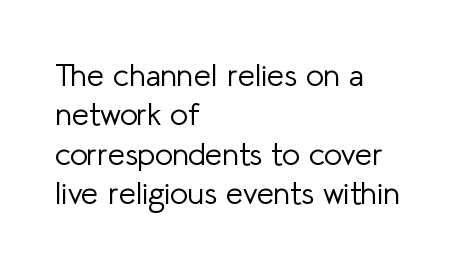
Q: Is the text bold? A: No.
Q: Is the text italic (slanted)? A: No, it is upright.
Q: Is the typeface a serif or a sans-serif typeface? A: Sans-serif.
Q: Is the text underlined? A: No.
Q: How is the paragraph aligned? A: Left-aligned.
Q: Is the spacing between letters normal or unusually wide? A: Normal.
Q: Is the spacing between lines tight, normal or loose? A: Normal.
Q: Width (condensed, normal, or wide)? A: Normal.
Q: Stroke contrast? A: Low.
Q: x-height? A: Medium.
Q: Monospaced? A: No.
